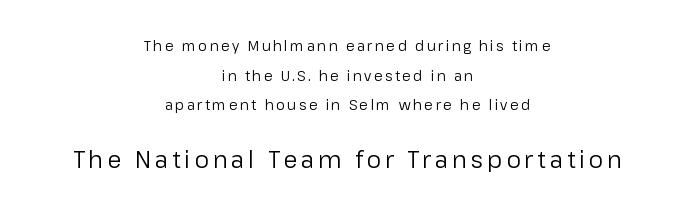
The image shows 23 px text type, upright; set centered, loose line spacing (2.11x), not underlined; the second (bottom) block is 1.64x larger.
